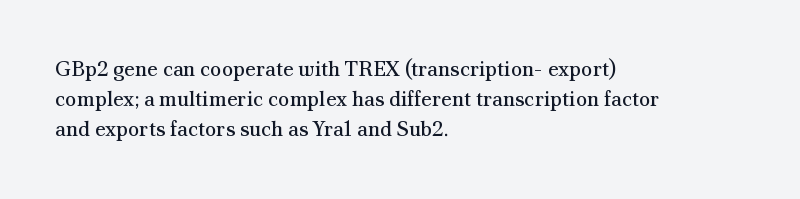
Q: Is the text bold? A: No.
Q: Is the text italic (slanted)? A: No, it is upright.
Q: Is the text underlined? A: No.
Q: How is the paragraph aligned? A: Left-aligned.
Q: Is the spacing between letters normal or unusually wide? A: Normal.
Q: Is the spacing between lines tight, normal or loose? A: Normal.
